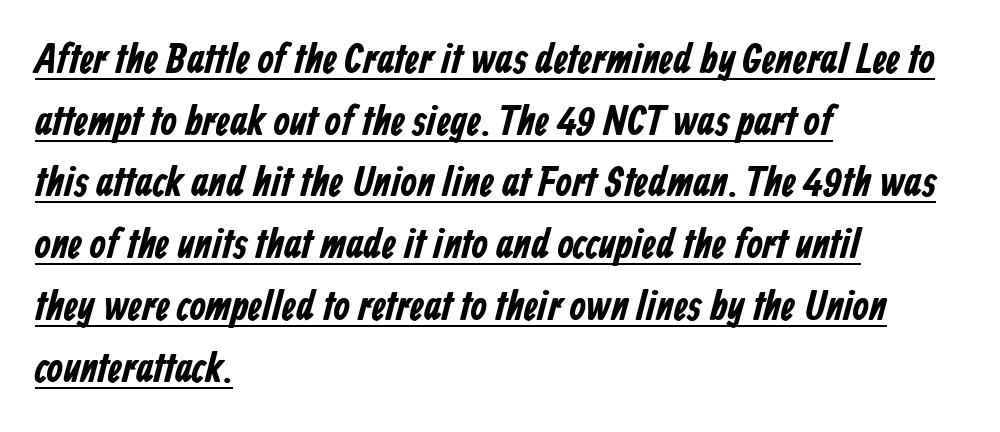
The image shows 42 px bold, condensed sans-serif type; set left-aligned, normal line spacing (1.47x), normal letter spacing, underlined; low stroke contrast and a medium x-height.
